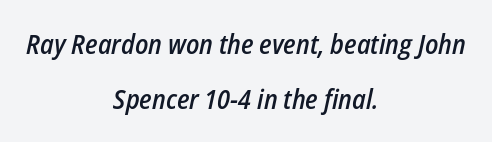
Q: Is the text bold? A: Semi-bold.
Q: Is the text italic (slanted)? A: Yes, it leans right by about 12 degrees.
Q: Is the text underlined? A: No.
Q: How is the paragraph aligned? A: Centered.
Q: Is the spacing between letters normal or unusually wide? A: Normal.
Q: Is the spacing between lines tight, normal or loose? A: Loose.
